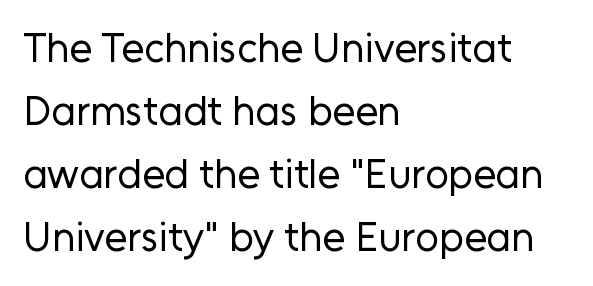
Q: Is the text bold? A: No.
Q: Is the text italic (slanted)? A: No, it is upright.
Q: Is the typeface a serif or a sans-serif typeface? A: Sans-serif.
Q: Is the text underlined? A: No.
Q: How is the paragraph aligned? A: Left-aligned.
Q: Is the spacing between letters normal or unusually wide? A: Normal.
Q: Is the spacing between lines tight, normal or loose? A: Normal.
Q: Width (condensed, normal, or wide)? A: Normal.
Q: Stroke contrast? A: Low.
Q: x-height? A: Medium.
Q: Monospaced? A: No.
